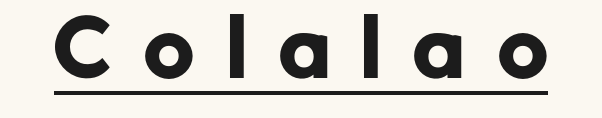
Unlike a traditional serif, this face leaves its strokes unadorned. Is the letter spacing exaggerated? Yes — the characters are pushed far apart. Looks like someone drew a line under every word here. Is this a fixed-width face? No — the glyphs have proportional, varying widths.
